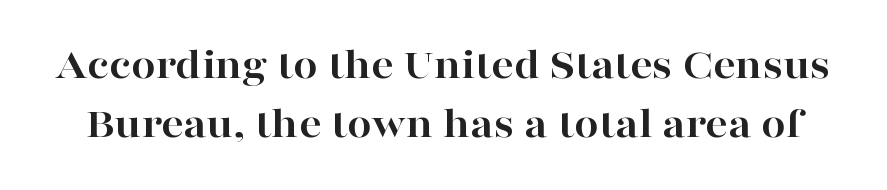
Q: Is the text bold? A: Yes.
Q: Is the text italic (slanted)? A: No, it is upright.
Q: Is the typeface a serif or a sans-serif typeface? A: Serif.
Q: Is the text underlined? A: No.
Q: Is the spacing between letters normal or unusually wide? A: Normal.
Q: Is the spacing between lines tight, normal or loose? A: Normal.
Q: Width (condensed, normal, or wide)? A: Wide.
Q: Stroke contrast? A: High.
Q: x-height? A: Medium.
Q: Monospaced? A: No.
